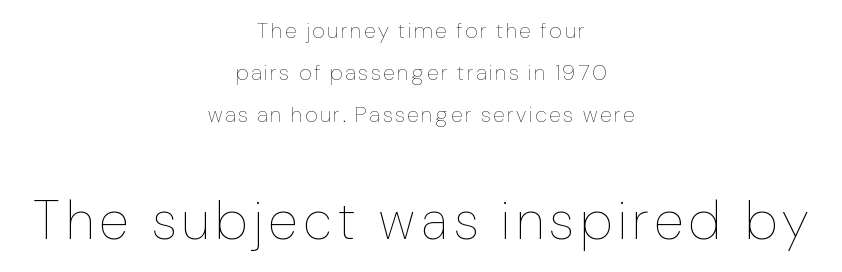
The image shows 54 px thin, condensed type, upright; set centered, loose line spacing (1.9x), not underlined; the second (bottom) block is 2.45x larger; low stroke contrast and a medium x-height.
